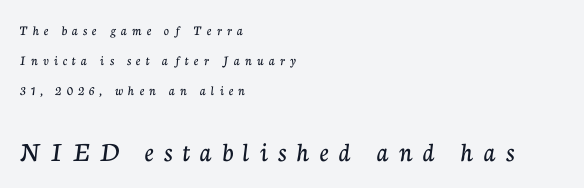
Interline gaps are noticeably wide in this sample. Glance below the letters and you will spot only blank space. Does the bottom block carry the larger type? Yes, it does. These lines have a slow, spaced-out rhythm from letter to letter. Each letter keeps its own natural width here, so spacing adapts to shape.
